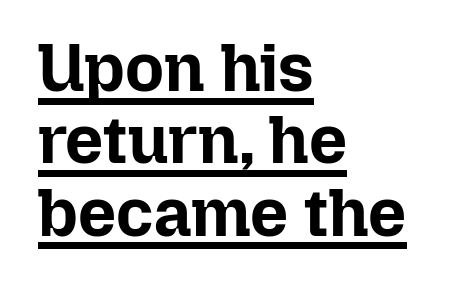
The image shows 67 px bold type, upright; set left-aligned, tight line spacing (1.08x), normal letter spacing, underlined; low stroke contrast and a medium x-height.
